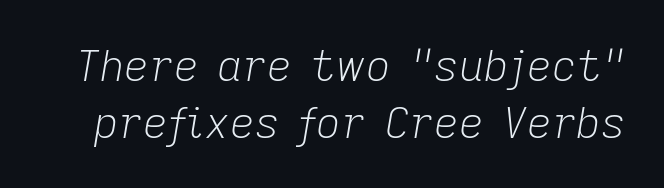
The image shows 43 px light type, italic (leaning right); set normal line spacing (1.32x), normal letter spacing, not underlined; low stroke contrast and a medium x-height.
